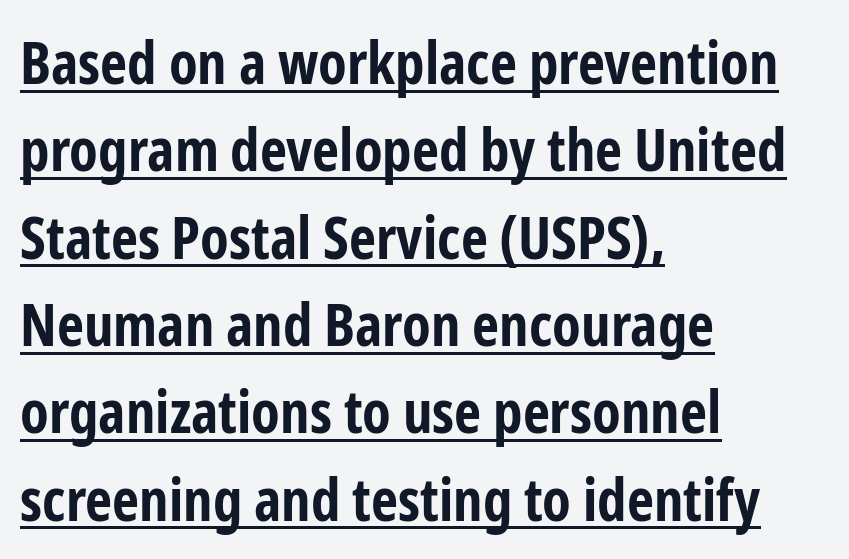
Q: Is the text bold? A: Yes.
Q: Is the text italic (slanted)? A: No, it is upright.
Q: Is the typeface a serif or a sans-serif typeface? A: Sans-serif.
Q: Is the text underlined? A: Yes.
Q: How is the paragraph aligned? A: Left-aligned.
Q: Is the spacing between letters normal or unusually wide? A: Normal.
Q: Is the spacing between lines tight, normal or loose? A: Normal.
Q: Width (condensed, normal, or wide)? A: Condensed.
Q: Stroke contrast? A: Low.
Q: x-height? A: Medium.
Q: Monospaced? A: No.
